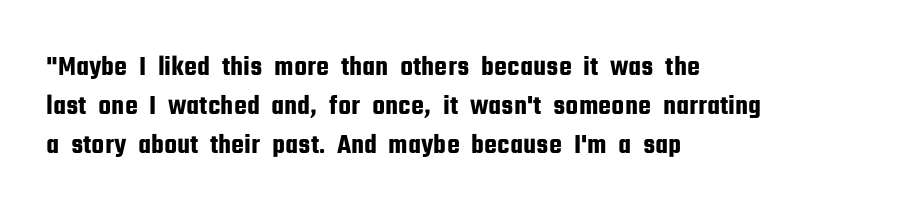
The image shows 29 px condensed sans-serif type, upright; set left-aligned, normal line spacing (1.34x), normal letter spacing, not underlined; low stroke contrast and a medium x-height.
